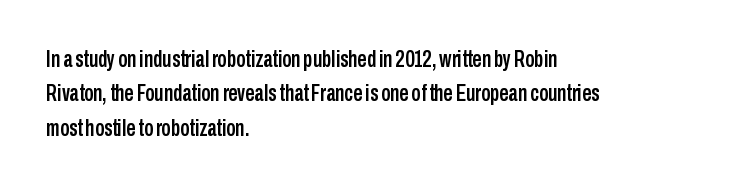
Q: Is the text italic (slanted)? A: No, it is upright.
Q: Is the text underlined? A: No.
Q: How is the paragraph aligned? A: Left-aligned.
Q: Is the spacing between letters normal or unusually wide? A: Normal.
Q: Is the spacing between lines tight, normal or loose? A: Normal.
